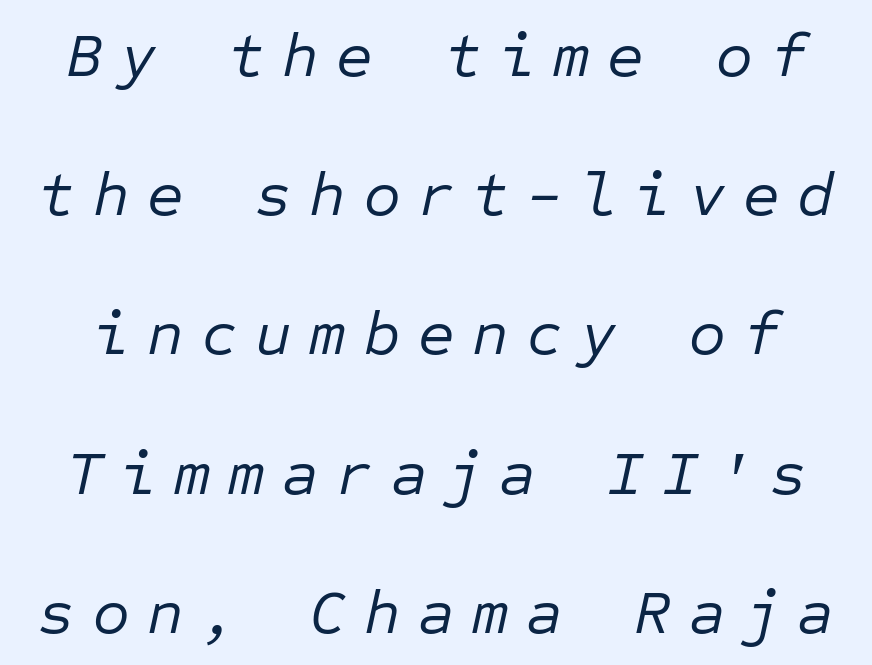
The passage shown has open, widely tracked lettering throughout. Is this a heavy cut? Hardly; it is regular or lighter. Compared with typical paragraphs, the rows here are farther apart. Is this a fixed-width face? Yes — each glyph sits in an identical cell. Decoration check: the copy has no underline.
